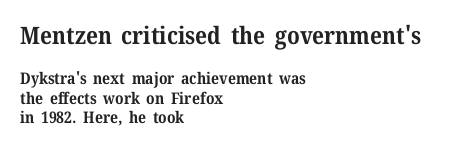
Unlike italic type, these characters show no tilt at all. The designer gave the opening block more size than the closing block. The specimen omits any rule beneath the text block's lines. The rag falls on the right side of this text block. You could call the tracking neutral — neither tight nor loose. Notice how thick the strokes are: this is what a full bold looks like.
